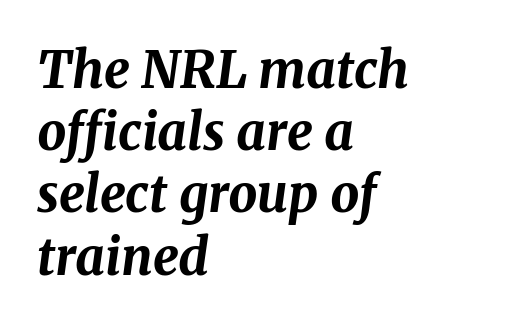
The image shows 51 px bold type, italic (leaning right); set left-aligned, line spacing 1.22x, normal letter spacing, not underlined; medium stroke contrast and a medium x-height.
